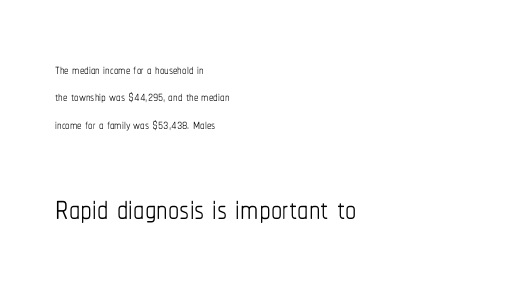
{"italic": "no", "bold": "no", "weight": "thin", "width": "condensed", "stroke_contrast": "low", "x_height": "medium", "monospaced": "no", "underline": "no", "align": "left", "line_spacing": "normal", "line_spacing_ratio": 1.52, "letter_spacing": "normal", "letter_spacing_em": 0.0, "larger_block": "second", "size_ratio": 2.5, "glyph_px": 45}
